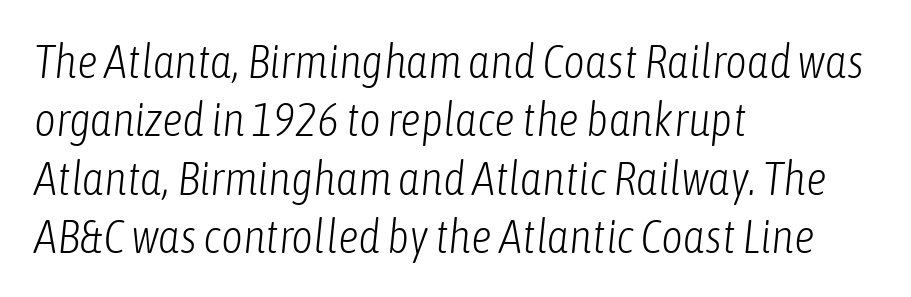
The image shows 47 px light, condensed type, italic (leaning right); set left-aligned, line spacing 1.24x, normal letter spacing, not underlined; low stroke contrast and a medium x-height.
